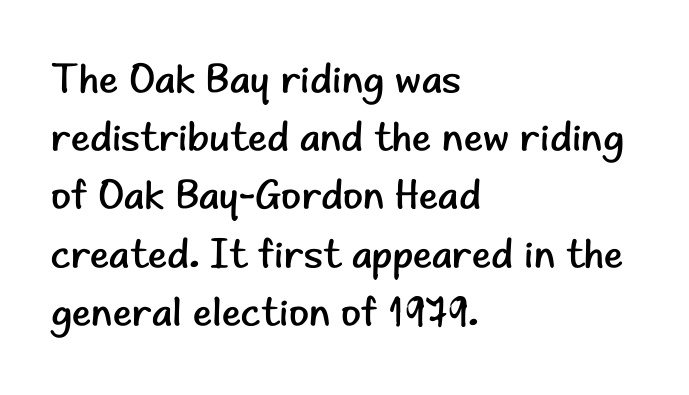
The ragged edge is on the right, which tells us the setting is flush left. Tracking here is standard; glyphs follow each other at the usual distance. Observe the absence of serifs on each vertical stroke in this sample. The type sits square on the baseline with zero lean. A typesetter would call this proportional, since set widths differ per character. Just letters on the line, the space beneath them empty.
